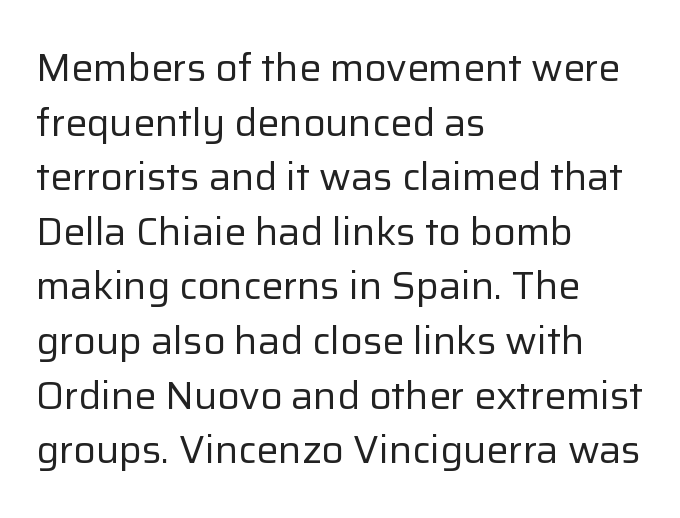
Character widths vary here, with narrow letters taking less room than wide ones. Counters stay open thanks to moderate or lighter strokes. Characters remain perfectly vertical along every line. The lines are quadded left.
